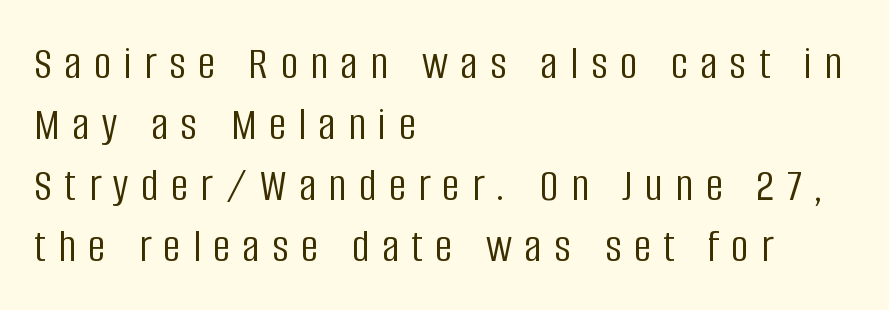
The image shows 48 px light, condensed sans-serif type, upright; set left-aligned, normal line spacing (1.27x), unusually wide letter spacing (+0.26 em), not underlined; low stroke contrast and a large x-height.
